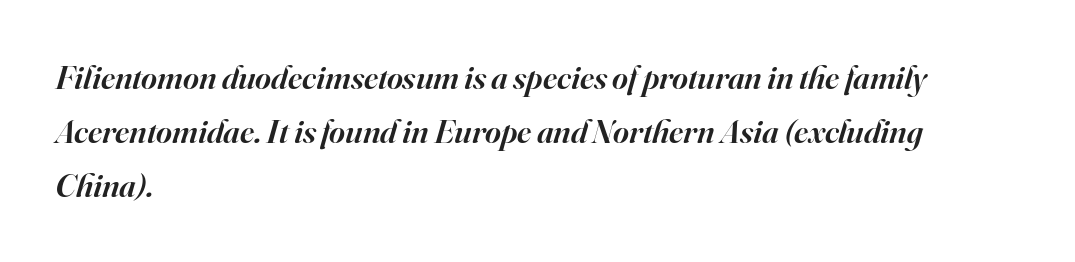
{"serif": "yes", "italic": "yes", "lean": "right", "slant_degrees": 16, "bold": "semi", "weight": "semibold", "width": "normal", "stroke_contrast": "high", "x_height": "small", "monospaced": "no", "underline": "no", "align": "left", "line_spacing": "normal", "line_spacing_ratio": 1.59, "letter_spacing": "normal", "letter_spacing_em": 0.0, "glyph_px": 34}
